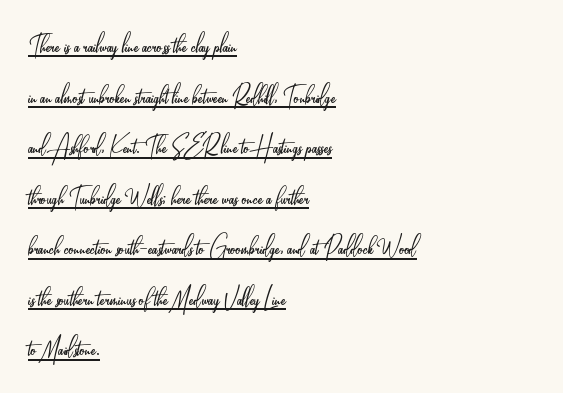
Q: Is the text bold? A: No.
Q: Is the text italic (slanted)? A: Yes.
Q: Is the typeface a serif or a sans-serif typeface? A: Sans-serif.
Q: Is the text underlined? A: Yes.
Q: How is the paragraph aligned? A: Left-aligned.
Q: Is the spacing between letters normal or unusually wide? A: Normal.
Q: Is the spacing between lines tight, normal or loose? A: Normal.
Q: Width (condensed, normal, or wide)? A: Condensed.
Q: Stroke contrast? A: Low.
Q: x-height? A: Small.
Q: Monospaced? A: No.
